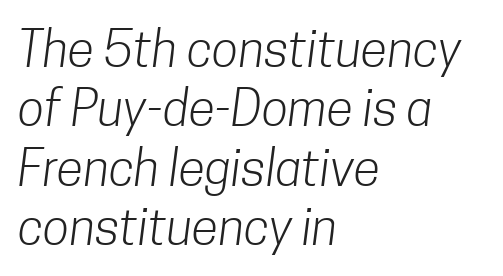
The image shows 49 px light, condensed sans-serif type; set left-aligned, line spacing 1.21x, normal letter spacing, not underlined; low stroke contrast and a medium x-height.
